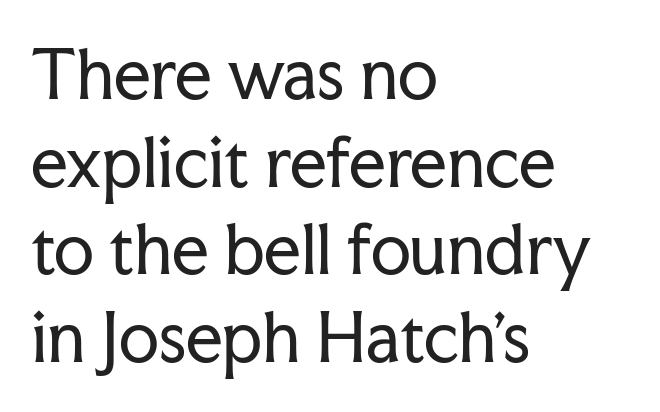
Q: Is the text bold? A: No.
Q: Is the text italic (slanted)? A: No, it is upright.
Q: Is the typeface a serif or a sans-serif typeface? A: Serif.
Q: Is the text underlined? A: No.
Q: How is the paragraph aligned? A: Left-aligned.
Q: Is the spacing between letters normal or unusually wide? A: Normal.
Q: Is the spacing between lines tight, normal or loose? A: Normal.
Q: Width (condensed, normal, or wide)? A: Normal.
Q: Stroke contrast? A: Low.
Q: x-height? A: Medium.
Q: Monospaced? A: No.
